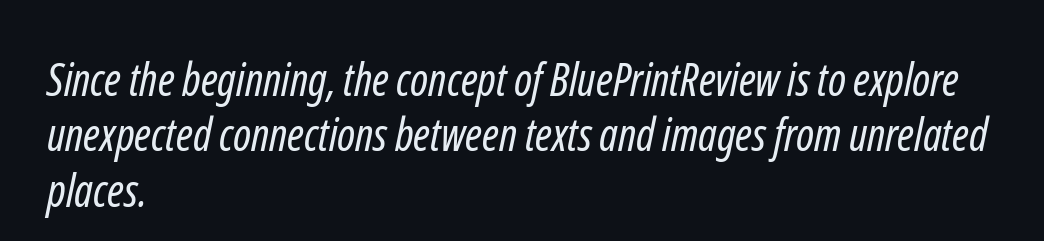
Q: Is the text bold? A: No.
Q: Is the typeface a serif or a sans-serif typeface? A: Sans-serif.
Q: Is the text underlined? A: No.
Q: How is the paragraph aligned? A: Left-aligned.
Q: Is the spacing between letters normal or unusually wide? A: Normal.
Q: Width (condensed, normal, or wide)? A: Condensed.
Q: Stroke contrast? A: Low.
Q: x-height? A: Medium.
Q: Monospaced? A: No.
